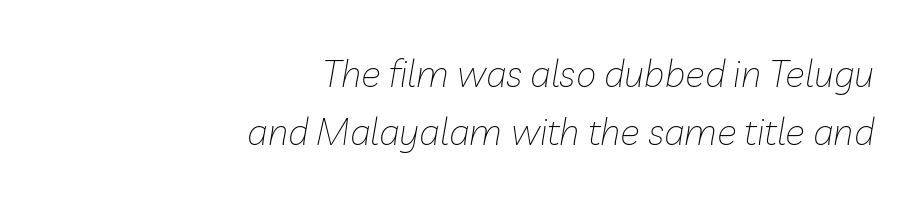
The image shows 37 px thin type, italic (leaning right); set right-aligned, normal line spacing (1.58x), normal letter spacing, not underlined; low stroke contrast and a medium x-height.
